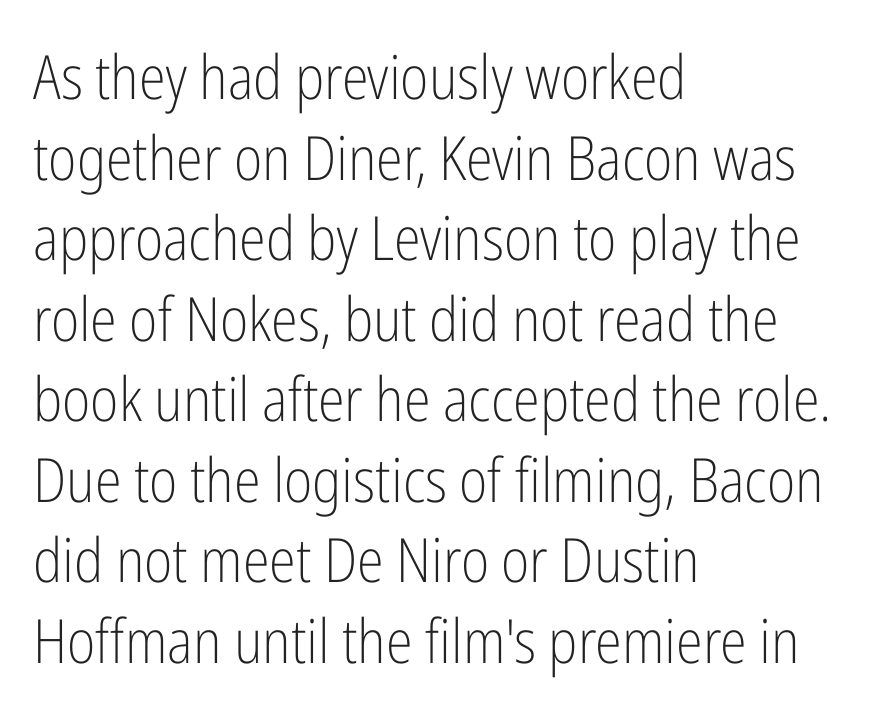
The image shows 61 px light, condensed sans-serif type, upright; set left-aligned, normal line spacing (1.32x), normal letter spacing, not underlined; low stroke contrast and a medium x-height.
